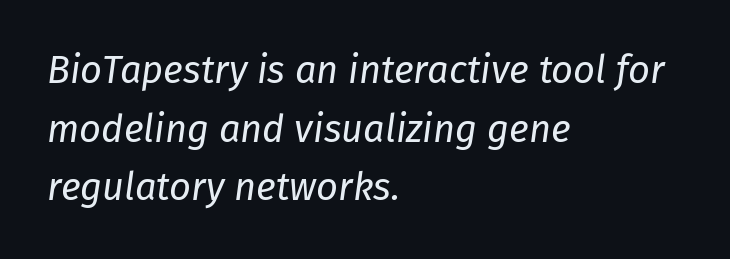
{"italic": "yes", "lean": "right", "slant_degrees": 8, "bold": "no", "weight": "regular", "width": "normal", "stroke_contrast": "low", "x_height": "medium", "monospaced": "no", "underline": "no", "align": "left", "line_spacing": "normal", "line_spacing_ratio": 1.54, "letter_spacing": "normal", "letter_spacing_em": 0.0, "glyph_px": 38}
